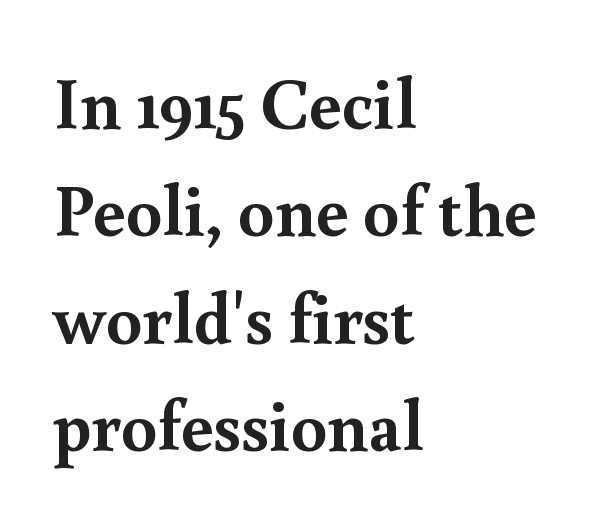
{"serif": "yes", "italic": "no", "bold": "yes", "weight": "semibold", "width": "normal", "x_height": "small", "monospaced": "no", "underline": "no", "align": "left", "line_spacing": "normal", "line_spacing_ratio": 1.49, "letter_spacing": "normal", "letter_spacing_em": 0.0, "glyph_px": 72}
